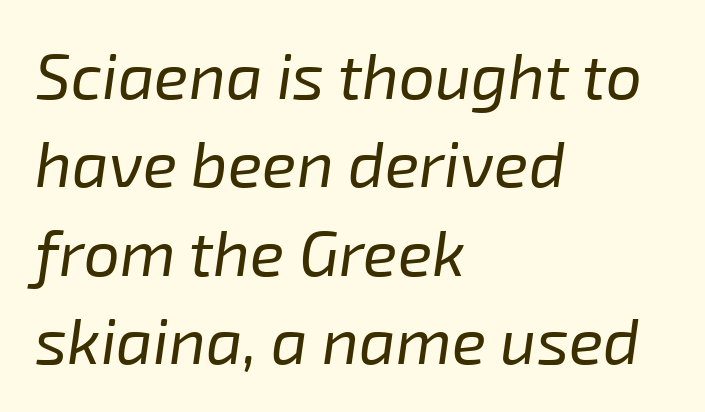
Tracking value appears to be zero — textbook default spacing. This reads as an unemphasized weight, regular at the heaviest. The glyphs look as if they've been sheared to an angle. Each letter keeps its own natural width here, so spacing adapts to shape. The lines in this sample share a left origin and differ only in where they stop.
